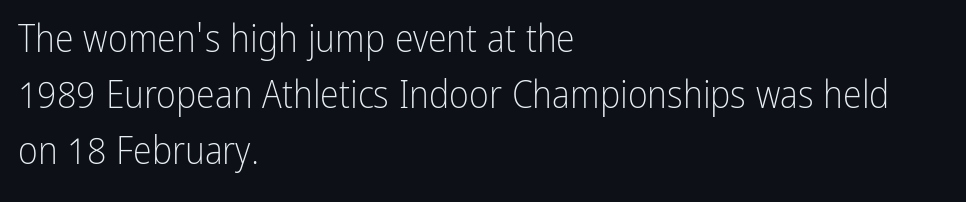
A typesetter would mark this as roman, not italic. Here the designer chose a conventional face with non-uniform glyph widths. The string is rendered with underlining switched off. Nothing sits at the stroke ends, so this counts as sans-serif. The typeface has the unassuming heft of standard copy or less.
